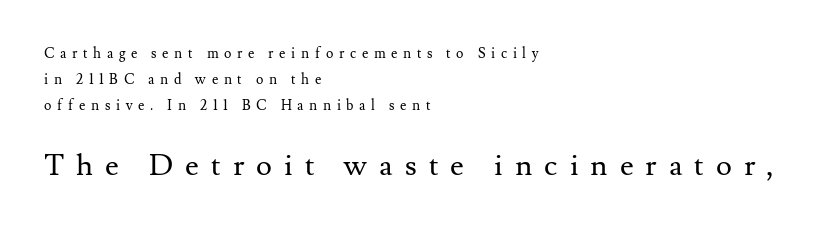
Q: Is the text bold? A: No.
Q: Is the text italic (slanted)? A: No, it is upright.
Q: Is the typeface a serif or a sans-serif typeface? A: Serif.
Q: Is the text underlined? A: No.
Q: How is the paragraph aligned? A: Left-aligned.
Q: Is the spacing between letters normal or unusually wide? A: Unusually wide.
Q: Which block of text is set in a larger size, the first (top) or the second (bottom)? A: The second (bottom) one.
Q: Width (condensed, normal, or wide)? A: Normal.
Q: Stroke contrast? A: Medium.
Q: x-height? A: Small.
Q: Monospaced? A: No.
